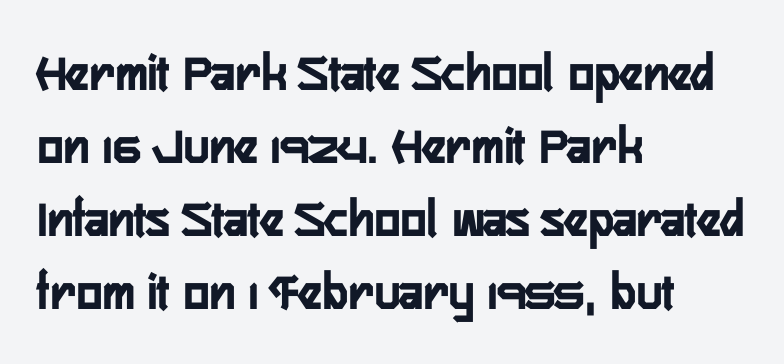
This sample has the flowing, uneven cadence of proportional lettering. Posture: straight, roman, zero tilt. Is the letter spacing exaggerated? No — it looks like the ordinary default. The strip under each line holds only bare page. Each letter's strokes conclude bluntly, with no projecting serifs. The typesetting leans heavy: a genuine bold.
